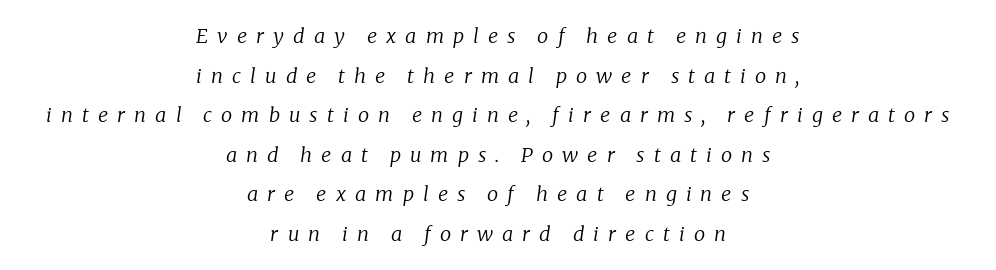
The image shows 20 px text type, italic (leaning right); set centered, loose line spacing (1.98x), unusually wide letter spacing (+0.45 em), not underlined.
